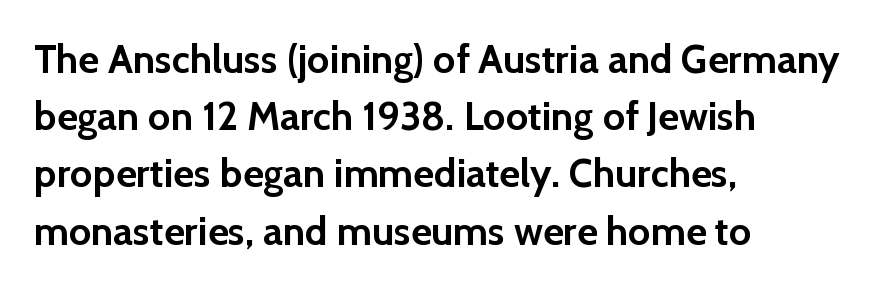
The image shows 40 px semibold sans-serif type, upright; set left-aligned, normal line spacing (1.43x), normal letter spacing, not underlined; a medium x-height.
